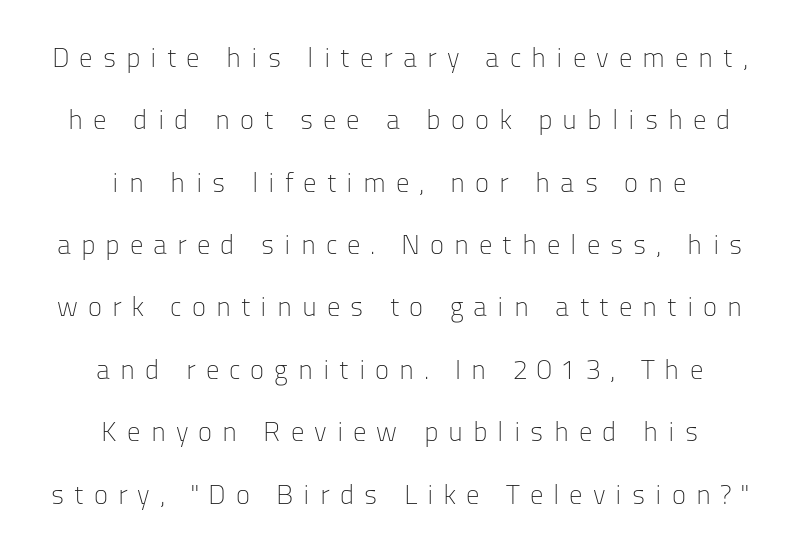
{"italic": "no", "bold": "no", "underline": "no", "align": "center", "line_spacing": "loose", "line_spacing_ratio": 2.31, "letter_spacing": "wide", "letter_spacing_em": 0.37, "glyph_px": 27}
